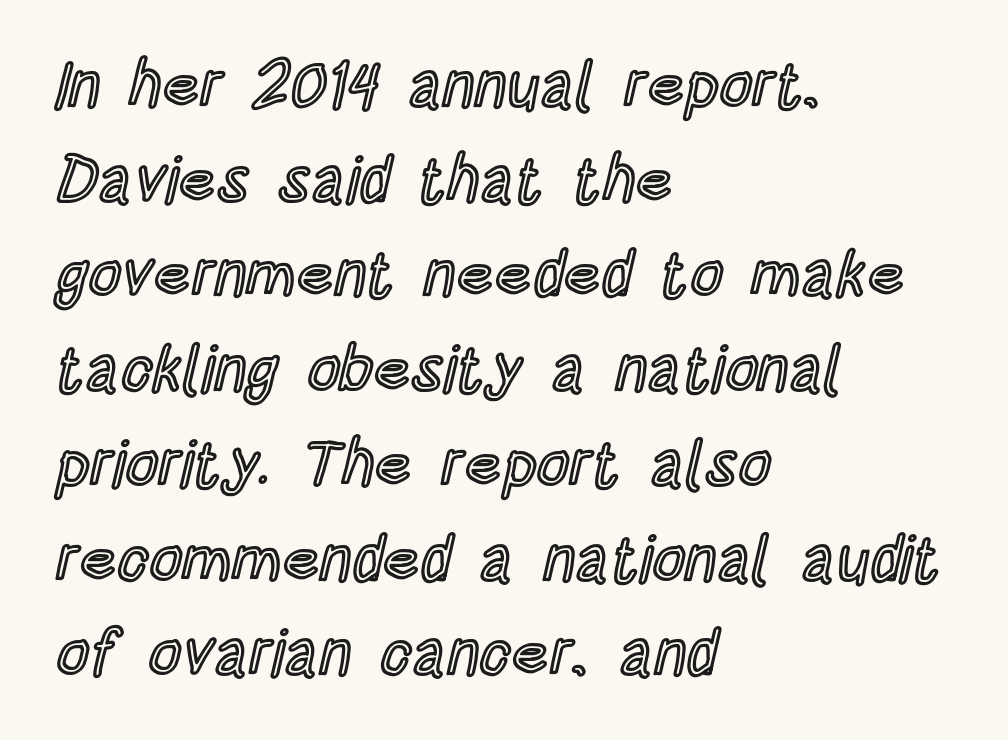
{"width": "condensed", "x_height": "large", "monospaced": "no", "underline": "no", "align": "left", "line_spacing": "normal", "line_spacing_ratio": 1.48, "letter_spacing": "normal", "letter_spacing_em": 0.0, "glyph_px": 64}
